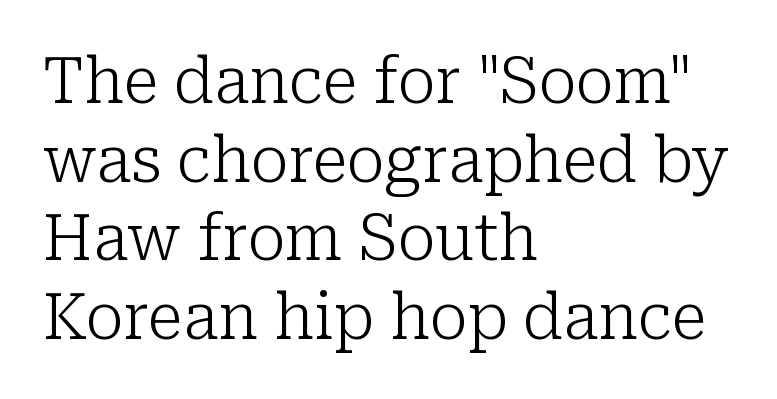
The image shows 64 px light serif type, upright; set left-aligned, line spacing 1.23x, normal letter spacing, not underlined; low stroke contrast and a medium x-height.
